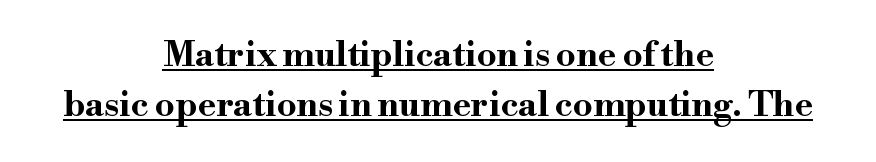
The image shows 35 px bold, wide serif type, upright; set centered, normal line spacing (1.43x), normal letter spacing, underlined; high stroke contrast and a small x-height.
